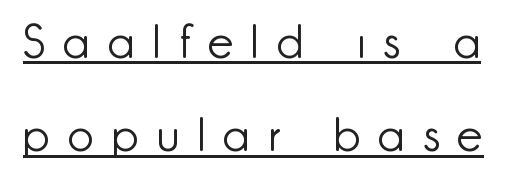
The image shows 46 px light sans-serif type, upright; set loose line spacing (2.03x), unusually wide letter spacing (+0.39 em), underlined; low stroke contrast and a small x-height.
